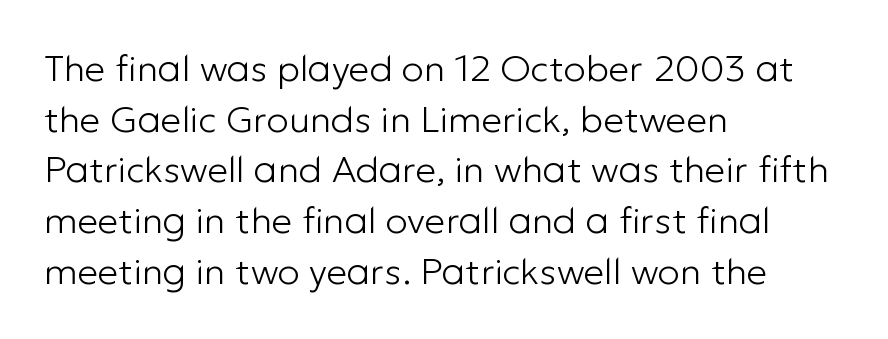
{"serif": "no", "italic": "no", "bold": "no", "weight": "light", "width": "normal", "stroke_contrast": "low", "x_height": "medium", "monospaced": "no", "underline": "no", "align": "left", "line_spacing": "normal", "line_spacing_ratio": 1.37, "letter_spacing": "normal", "letter_spacing_em": 0.0, "glyph_px": 37}
